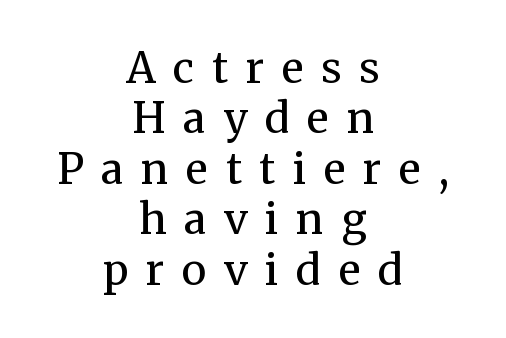
{"serif": "yes", "italic": "no", "bold": "no", "weight": "regular", "width": "normal", "stroke_contrast": "medium", "x_height": "medium", "monospaced": "no", "underline": "no", "align": "center", "line_spacing_ratio": 1.2, "letter_spacing": "wide", "letter_spacing_em": 0.42, "glyph_px": 42}
